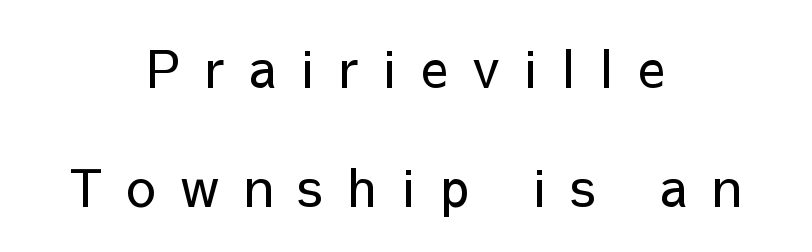
{"serif": "no", "italic": "no", "bold": "no", "weight": "regular", "width": "normal", "stroke_contrast": "low", "x_height": "medium", "monospaced": "no", "underline": "no", "align": "center", "line_spacing": "loose", "line_spacing_ratio": 2.28, "letter_spacing": "wide", "letter_spacing_em": 0.47, "glyph_px": 52}
